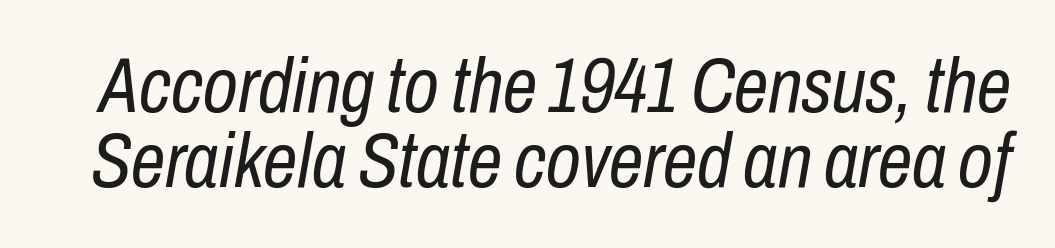
{"italic": "yes", "lean": "right", "slant_degrees": 10, "bold": "no", "weight": "regular", "width": "condensed", "stroke_contrast": "low", "x_height": "medium", "monospaced": "no", "underline": "no", "line_spacing": "tight", "line_spacing_ratio": 0.97, "letter_spacing": "normal", "letter_spacing_em": 0.0, "glyph_px": 77}
